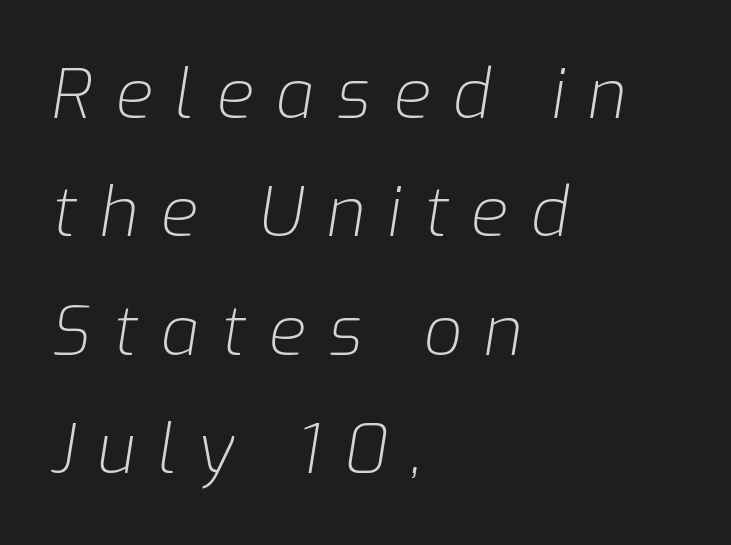
Q: Is the text bold? A: No.
Q: Is the text italic (slanted)? A: Yes, it leans right by about 9 degrees.
Q: Is the text underlined? A: No.
Q: How is the paragraph aligned? A: Left-aligned.
Q: Is the spacing between letters normal or unusually wide? A: Unusually wide.
Q: Width (condensed, normal, or wide)? A: Normal.
Q: Stroke contrast? A: Low.
Q: x-height? A: Medium.
Q: Monospaced? A: No.
